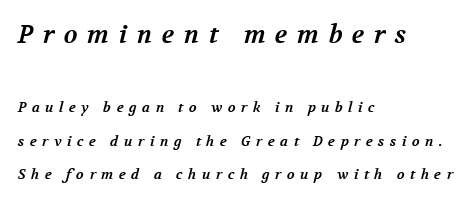
{"bold": "yes", "underline": "no", "align": "left", "line_spacing": "loose", "line_spacing_ratio": 2.4, "letter_spacing": "wide", "letter_spacing_em": 0.39, "larger_block": "first", "size_ratio": 1.79, "glyph_px": 25}
